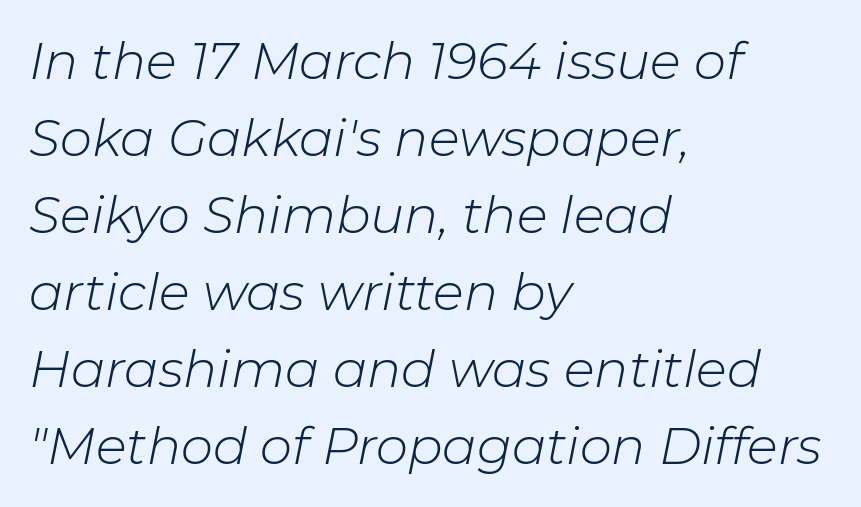
{"italic": "yes", "lean": "right", "slant_degrees": 11, "bold": "no", "weight": "light", "width": "normal", "stroke_contrast": "low", "x_height": "medium", "monospaced": "no", "underline": "no", "align": "left", "line_spacing": "normal", "line_spacing_ratio": 1.51, "letter_spacing": "normal", "letter_spacing_em": 0.0, "glyph_px": 51}
